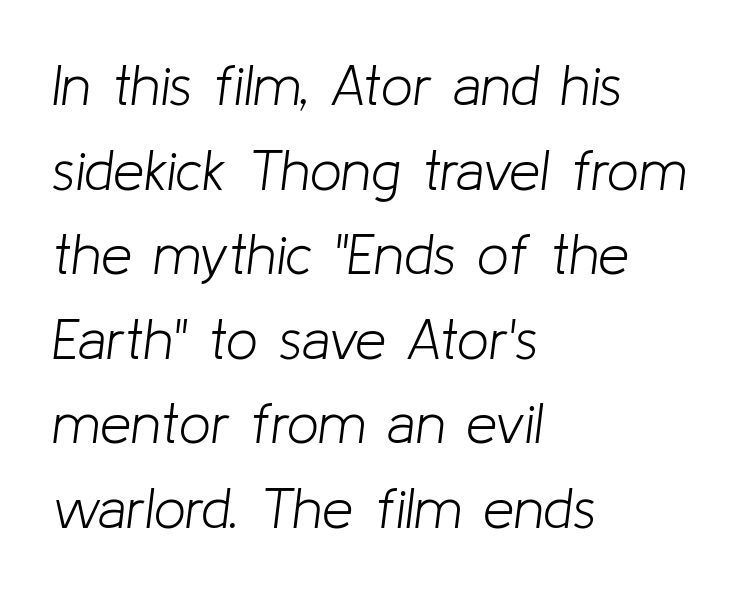
Q: Is the text bold? A: No.
Q: Is the text italic (slanted)? A: Yes, it leans right by about 8 degrees.
Q: Is the text underlined? A: No.
Q: How is the paragraph aligned? A: Left-aligned.
Q: Is the spacing between letters normal or unusually wide? A: Normal.
Q: Is the spacing between lines tight, normal or loose? A: Normal.
Q: Width (condensed, normal, or wide)? A: Normal.
Q: Stroke contrast? A: Low.
Q: x-height? A: Medium.
Q: Monospaced? A: No.
